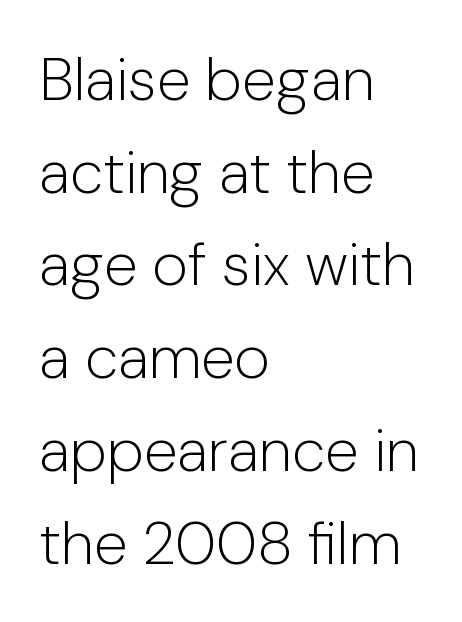
{"serif": "no", "italic": "no", "bold": "no", "weight": "light", "width": "normal", "stroke_contrast": "low", "x_height": "medium", "monospaced": "no", "underline": "no", "align": "left", "line_spacing": "normal", "line_spacing_ratio": 1.52, "letter_spacing": "normal", "letter_spacing_em": 0.0, "glyph_px": 61}
